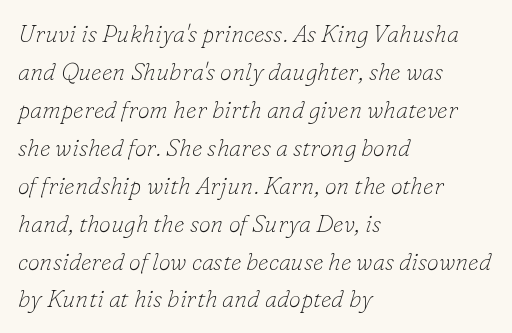
The image shows 24 px text type, italic (leaning right); set left-aligned, normal line spacing (1.58x), normal letter spacing, not underlined.
